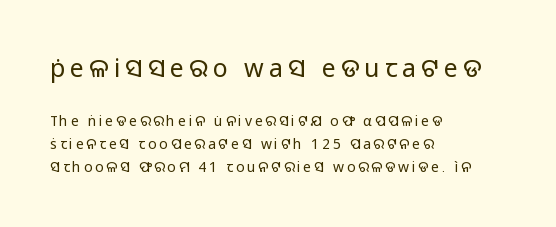
The image shows 25 px text type, upright; set left-aligned, normal line spacing (1.64x), unusually wide letter spacing (+0.2 em), not underlined; the first (top) block is 1.79x larger.
